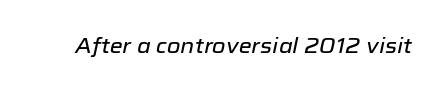
Q: Is the text italic (slanted)? A: Yes, it leans right by about 12 degrees.
Q: Is the text underlined? A: No.
Q: Is the spacing between letters normal or unusually wide? A: Normal.
